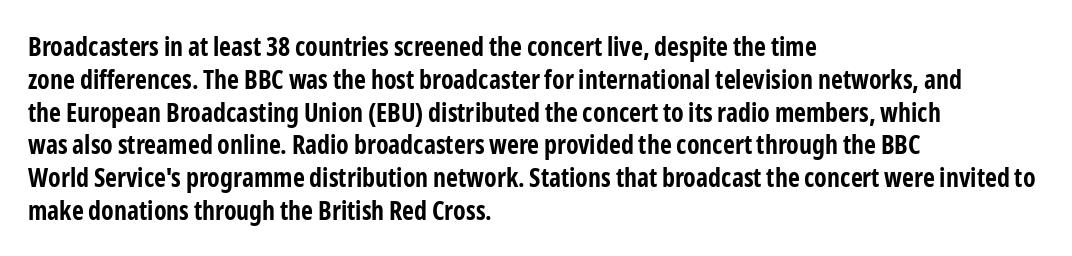
{"italic": "no", "bold": "yes", "underline": "no", "align": "left", "line_spacing": "normal", "line_spacing_ratio": 1.26, "letter_spacing": "normal", "letter_spacing_em": 0.0, "glyph_px": 26}
